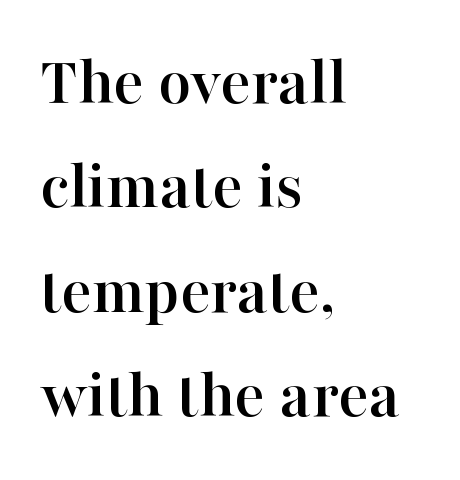
The image shows 71 px serif type, upright; set left-aligned, normal line spacing (1.47x), normal letter spacing, not underlined; high stroke contrast and a medium x-height.
